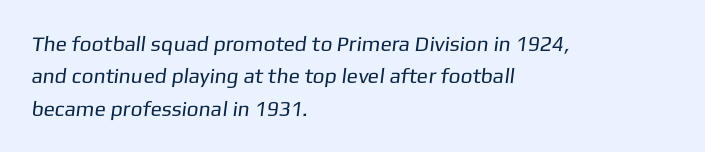
The image shows 21 px text type; set left-aligned, normal line spacing (1.54x), normal letter spacing, not underlined.
